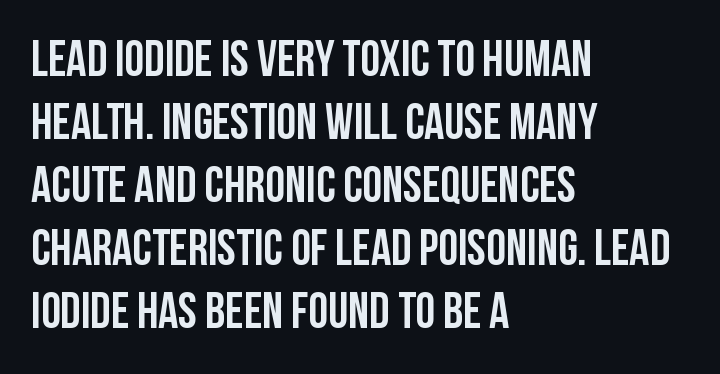
The letters sit at their default tracking, neither squeezed nor spread. Regarding serifs, this sample does without them. Nope, not italic — everything's standing straight. The passage is arranged the way most books set body copy — flush left. Reading down the column, the eye jumps a familiar distance to each next line. The glyphs are unaccompanied by any horizontal stroke below them.
